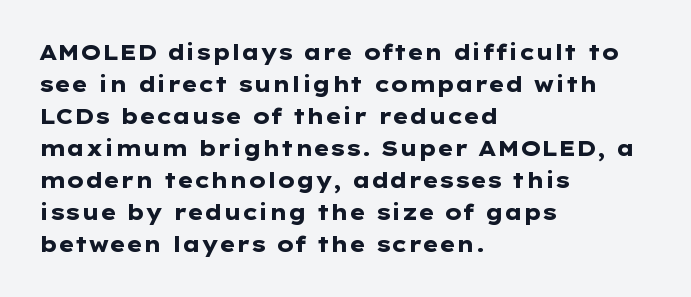
{"italic": "no", "bold": "yes", "underline": "no", "align": "left", "line_spacing": "normal", "line_spacing_ratio": 1.52, "letter_spacing": "normal", "letter_spacing_em": 0.0, "glyph_px": 21}
